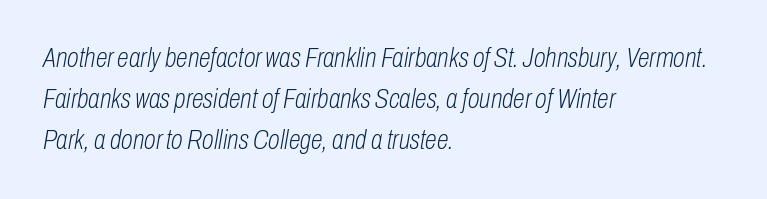
Q: Is the text bold? A: No.
Q: Is the text italic (slanted)? A: Yes, it leans right by about 10 degrees.
Q: Is the text underlined? A: No.
Q: How is the paragraph aligned? A: Left-aligned.
Q: Is the spacing between letters normal or unusually wide? A: Normal.
Q: Is the spacing between lines tight, normal or loose? A: Normal.
